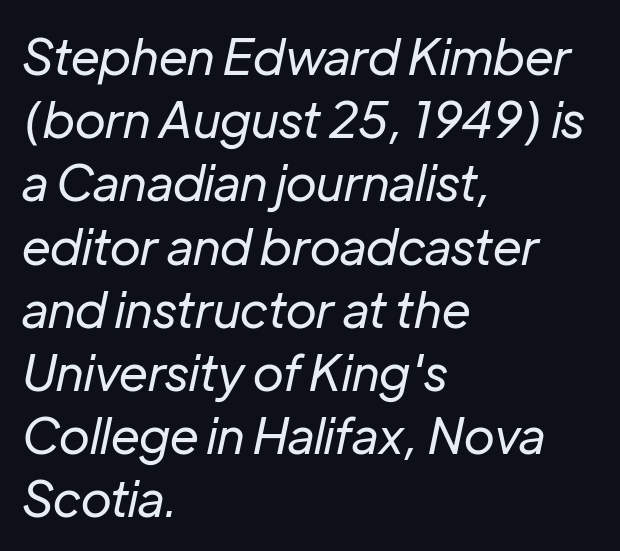
The image shows 49 px regular-weight type, italic (leaning right); set left-aligned, normal line spacing (1.29x), normal letter spacing, not underlined; low stroke contrast and a medium x-height.
